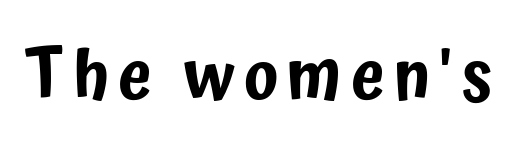
Q: Is the text italic (slanted)? A: No, it is upright.
Q: Is the typeface a serif or a sans-serif typeface? A: Sans-serif.
Q: Is the text underlined? A: No.
Q: Width (condensed, normal, or wide)? A: Condensed.
Q: Stroke contrast? A: Low.
Q: x-height? A: Medium.
Q: Monospaced? A: No.
